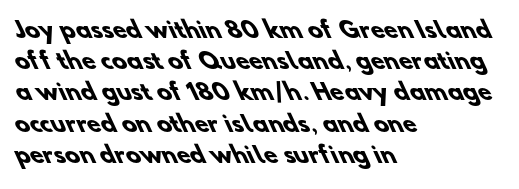
The image shows 22 px bold type; set left-aligned, normal line spacing (1.42x), normal letter spacing, not underlined.
